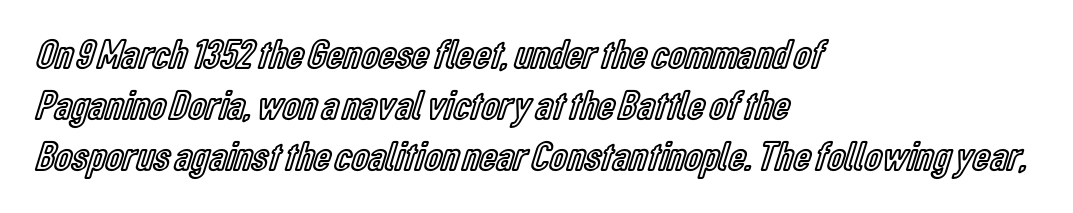
A typesetter would call this proportional, since set widths differ per character. Only glyphs here, with clear space below each row. Line beginnings align vertically; line endings do not. The type is set solid horizontally, with unmodified tracking.
